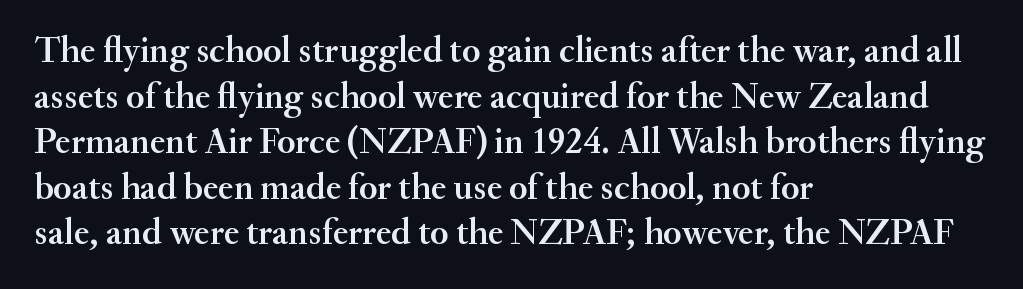
{"serif": "yes", "italic": "no", "width": "normal", "stroke_contrast": "medium", "x_height": "small", "monospaced": "no", "underline": "no", "align": "left", "line_spacing_ratio": 1.23, "letter_spacing": "normal", "letter_spacing_em": 0.0, "glyph_px": 37}
